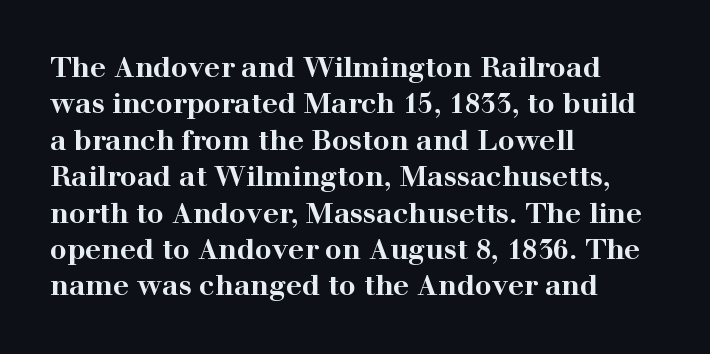
Q: Is the text bold? A: Yes.
Q: Is the text italic (slanted)? A: No, it is upright.
Q: Is the typeface a serif or a sans-serif typeface? A: Serif.
Q: Is the text underlined? A: No.
Q: How is the paragraph aligned? A: Left-aligned.
Q: Is the spacing between letters normal or unusually wide? A: Normal.
Q: Is the spacing between lines tight, normal or loose? A: Normal.
Q: Width (condensed, normal, or wide)? A: Wide.
Q: Stroke contrast? A: High.
Q: x-height? A: Medium.
Q: Monospaced? A: No.
